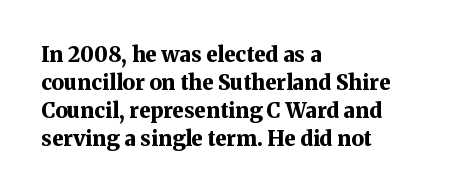
{"italic": "no", "bold": "yes", "underline": "no", "align": "left", "line_spacing": "normal", "line_spacing_ratio": 1.34, "letter_spacing": "normal", "letter_spacing_em": 0.0, "glyph_px": 21}
